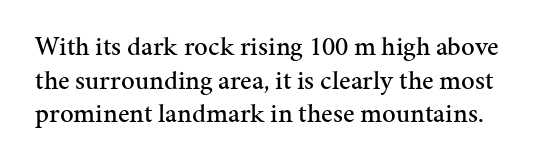
{"italic": "no", "underline": "no", "line_spacing": "normal", "line_spacing_ratio": 1.25, "letter_spacing": "normal", "letter_spacing_em": 0.0, "glyph_px": 27}
